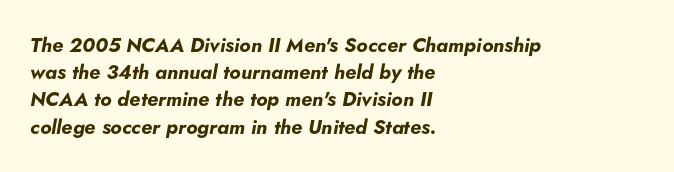
Does the weight exceed regular? Yes, all the way to bold. There's an unmistakable incline to the writing here. Plain, unruled lines of type. Normally led — the rows are evenly, conventionally spaced.
